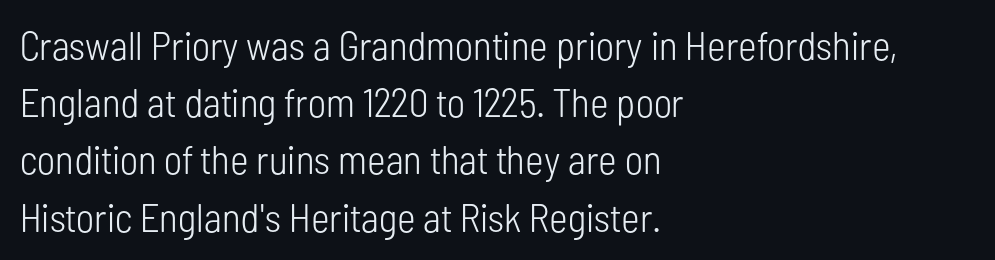
{"serif": "no", "italic": "no", "bold": "no", "weight": "light", "width": "condensed", "stroke_contrast": "low", "x_height": "medium", "monospaced": "no", "underline": "no", "align": "left", "line_spacing": "normal", "line_spacing_ratio": 1.43, "letter_spacing": "normal", "letter_spacing_em": 0.0, "glyph_px": 40}
